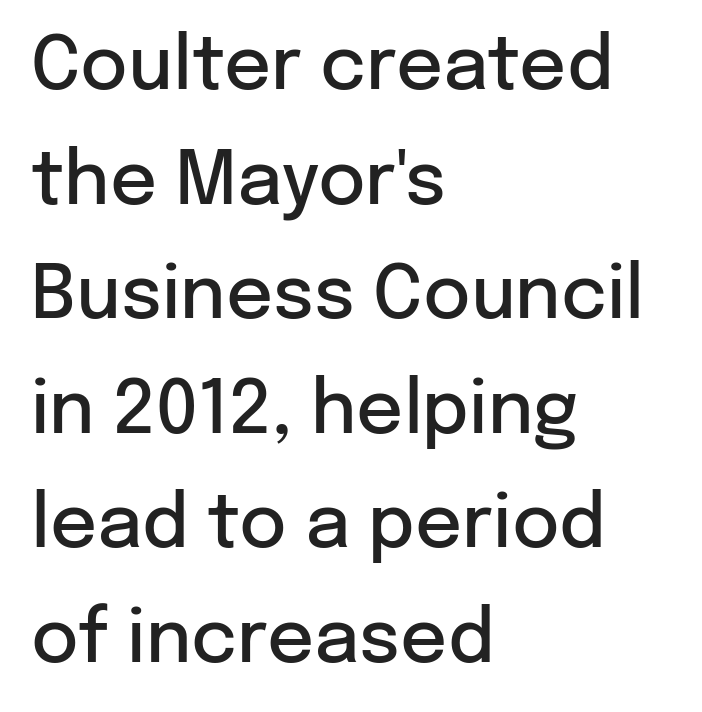
Q: Is the text bold? A: Semi-bold.
Q: Is the text italic (slanted)? A: No, it is upright.
Q: Is the typeface a serif or a sans-serif typeface? A: Sans-serif.
Q: Is the text underlined? A: No.
Q: How is the paragraph aligned? A: Left-aligned.
Q: Is the spacing between letters normal or unusually wide? A: Normal.
Q: Is the spacing between lines tight, normal or loose? A: Normal.
Q: Width (condensed, normal, or wide)? A: Normal.
Q: Stroke contrast? A: Low.
Q: x-height? A: Medium.
Q: Monospaced? A: No.
